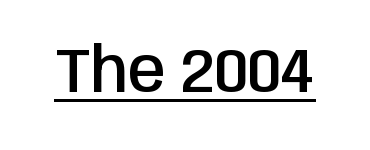
The image shows 61 px semibold, condensed sans-serif type, upright; set normal letter spacing, underlined; low stroke contrast and a large x-height.
